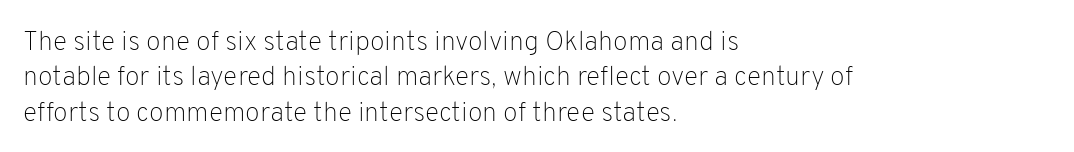
The image shows 27 px text type, upright; set left-aligned, normal line spacing (1.31x), normal letter spacing, not underlined.
